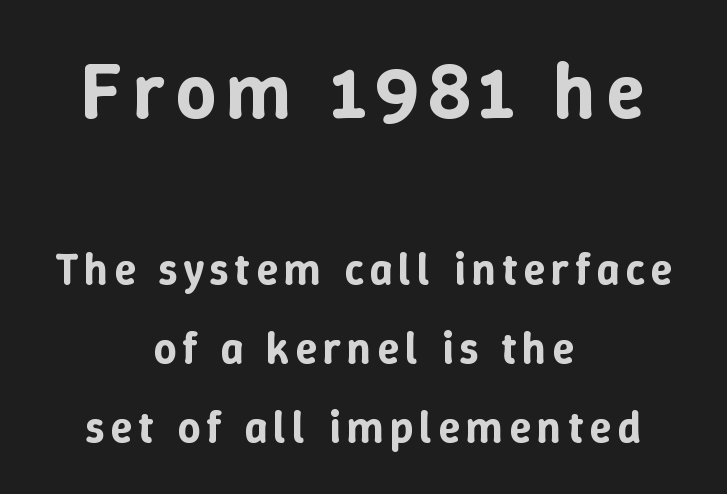
Q: Is the text italic (slanted)? A: No, it is upright.
Q: Is the text underlined? A: No.
Q: How is the paragraph aligned? A: Centered.
Q: Which block of text is set in a larger size, the first (top) or the second (bottom)? A: The first (top) one.
Q: Width (condensed, normal, or wide)? A: Normal.
Q: Stroke contrast? A: Low.
Q: x-height? A: Medium.
Q: Monospaced? A: No.
